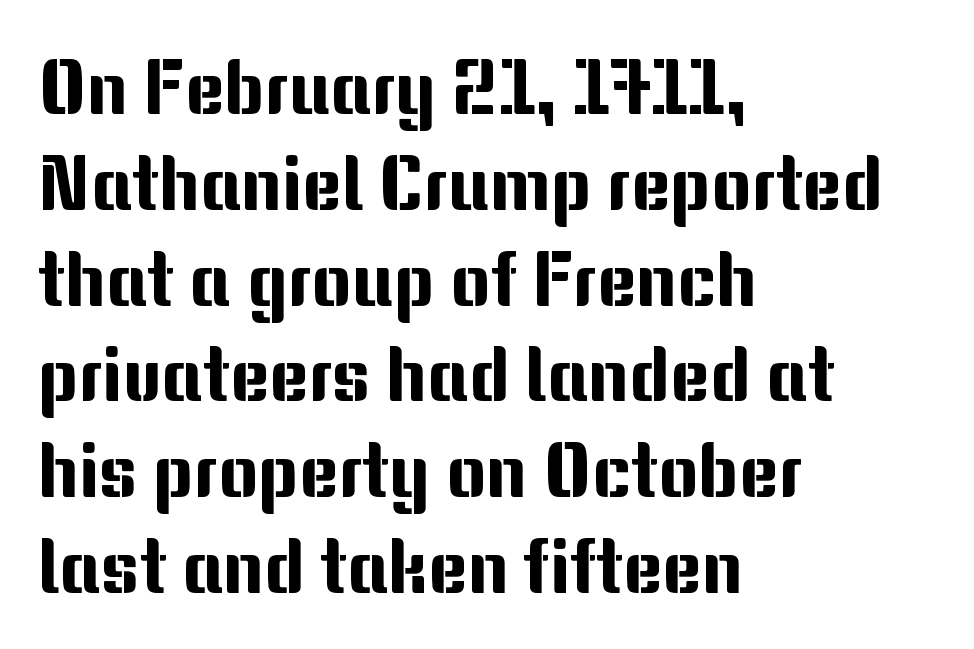
{"serif": "no", "italic": "no", "width": "normal", "stroke_contrast": "medium", "x_height": "medium", "monospaced": "no", "underline": "no", "align": "left", "line_spacing": "normal", "line_spacing_ratio": 1.26, "letter_spacing": "normal", "letter_spacing_em": 0.0, "glyph_px": 76}
